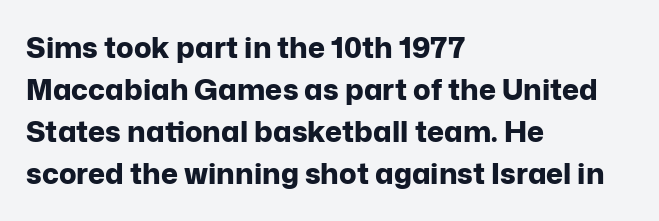
Q: Is the text bold? A: Yes.
Q: Is the text italic (slanted)? A: No, it is upright.
Q: Is the typeface a serif or a sans-serif typeface? A: Sans-serif.
Q: Is the text underlined? A: No.
Q: How is the paragraph aligned? A: Left-aligned.
Q: Is the spacing between letters normal or unusually wide? A: Normal.
Q: Is the spacing between lines tight, normal or loose? A: Normal.
Q: Width (condensed, normal, or wide)? A: Normal.
Q: Stroke contrast? A: Low.
Q: x-height? A: Medium.
Q: Monospaced? A: No.
